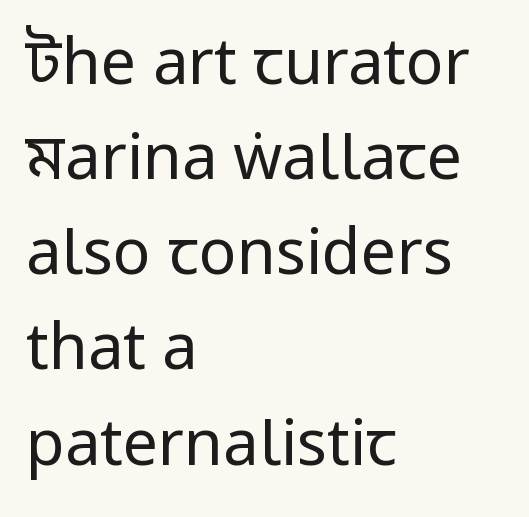
The image shows 63 px regular-weight, condensed sans-serif type, upright; set left-aligned, normal line spacing (1.51x), normal letter spacing, not underlined; low stroke contrast and a large x-height.
